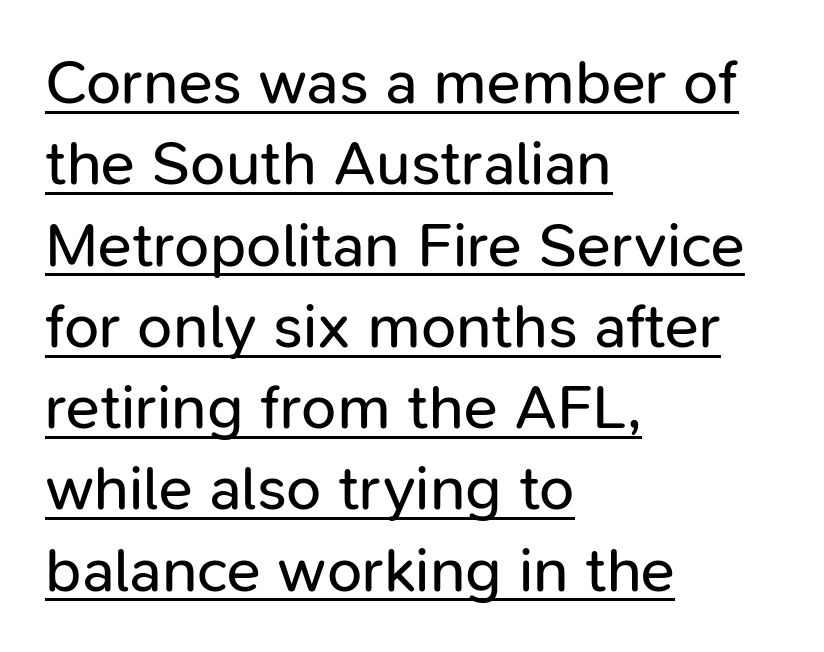
{"serif": "no", "italic": "no", "bold": "no", "weight": "regular", "width": "normal", "stroke_contrast": "low", "x_height": "medium", "monospaced": "no", "underline": "yes", "align": "left", "line_spacing": "normal", "line_spacing_ratio": 1.29, "letter_spacing": "normal", "letter_spacing_em": 0.0, "glyph_px": 63}
